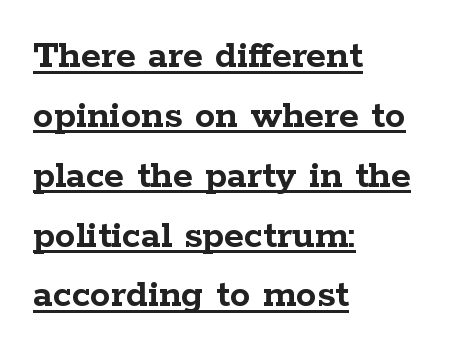
The image shows 41 px semibold, wide serif type, upright; set left-aligned, normal line spacing (1.46x), normal letter spacing, underlined; low stroke contrast and a medium x-height.
